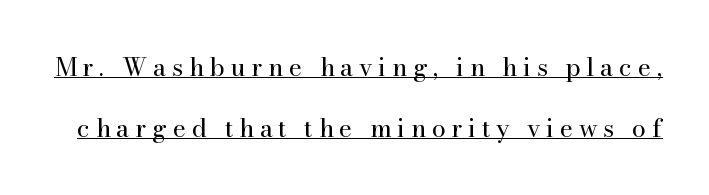
Q: Is the text bold? A: No.
Q: Is the text italic (slanted)? A: No, it is upright.
Q: Is the text underlined? A: Yes.
Q: Is the spacing between letters normal or unusually wide? A: Unusually wide.
Q: Is the spacing between lines tight, normal or loose? A: Loose.
